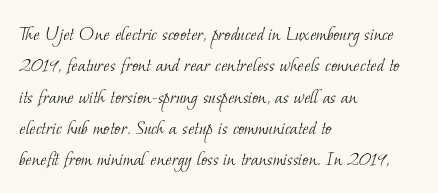
{"bold": "no", "underline": "no", "align": "left", "line_spacing": "normal", "line_spacing_ratio": 1.49, "letter_spacing": "normal", "letter_spacing_em": 0.0, "glyph_px": 21}
